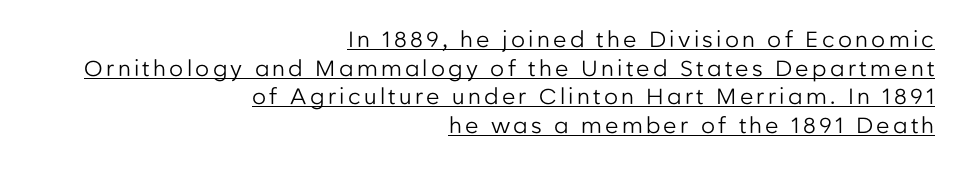
Q: Is the text bold? A: No.
Q: Is the text italic (slanted)? A: No, it is upright.
Q: Is the text underlined? A: Yes.
Q: How is the paragraph aligned? A: Right-aligned.
Q: Is the spacing between lines tight, normal or loose? A: Normal.
